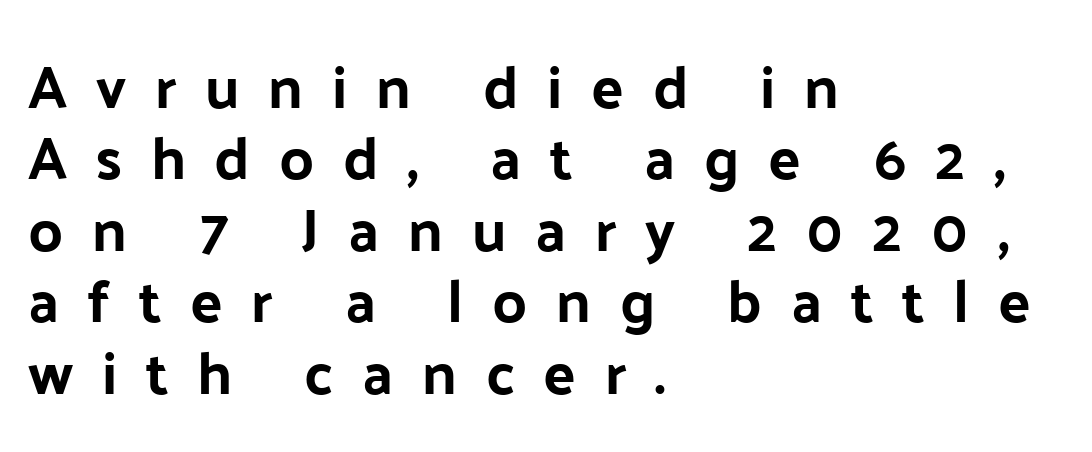
The image shows 60 px sans-serif type, upright; set left-aligned, line spacing 1.19x, unusually wide letter spacing (+0.48 em), not underlined; low stroke contrast and a medium x-height.
